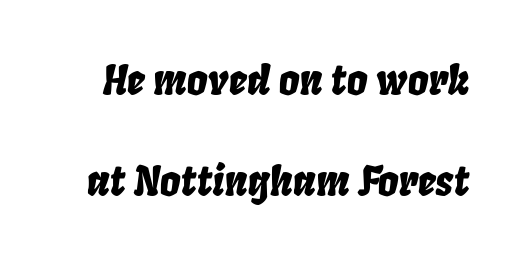
{"italic": "yes", "lean": "right", "slant_degrees": 8, "width": "condensed", "stroke_contrast": "low", "x_height": "large", "monospaced": "no", "underline": "no", "line_spacing": "loose", "line_spacing_ratio": 2.47, "letter_spacing": "normal", "letter_spacing_em": 0.0, "glyph_px": 41}
